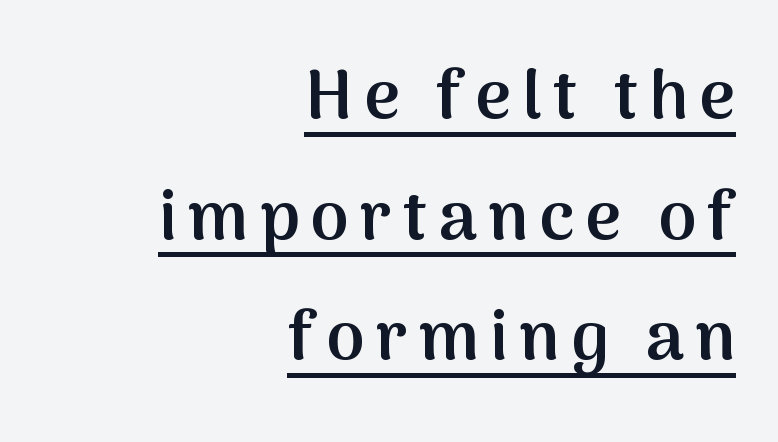
Q: Is the text bold? A: Semi-bold.
Q: Is the text italic (slanted)? A: No, it is upright.
Q: Is the typeface a serif or a sans-serif typeface? A: Sans-serif.
Q: Is the text underlined? A: Yes.
Q: How is the paragraph aligned? A: Right-aligned.
Q: Width (condensed, normal, or wide)? A: Normal.
Q: Stroke contrast? A: Medium.
Q: x-height? A: Medium.
Q: Monospaced? A: No.
